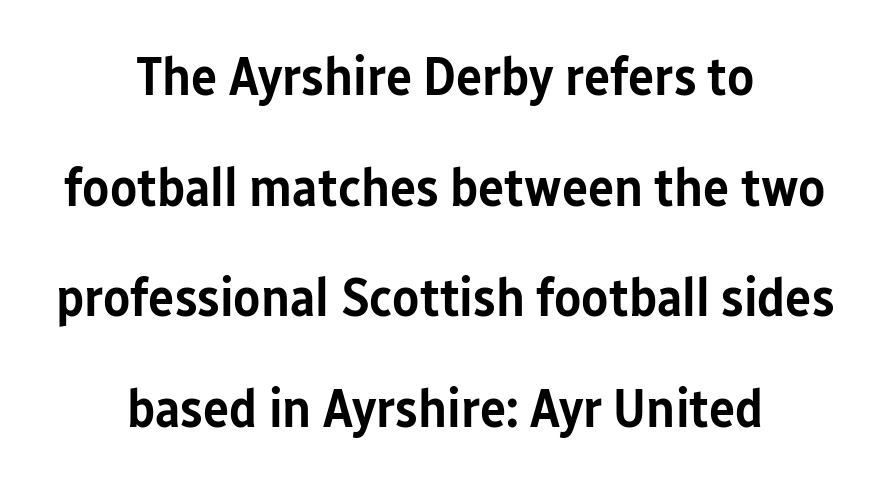
{"serif": "no", "italic": "no", "bold": "semi", "weight": "semibold", "width": "condensed", "stroke_contrast": "low", "x_height": "medium", "monospaced": "no", "underline": "no", "align": "center", "line_spacing": "loose", "line_spacing_ratio": 2.01, "letter_spacing": "normal", "letter_spacing_em": 0.0, "glyph_px": 55}
